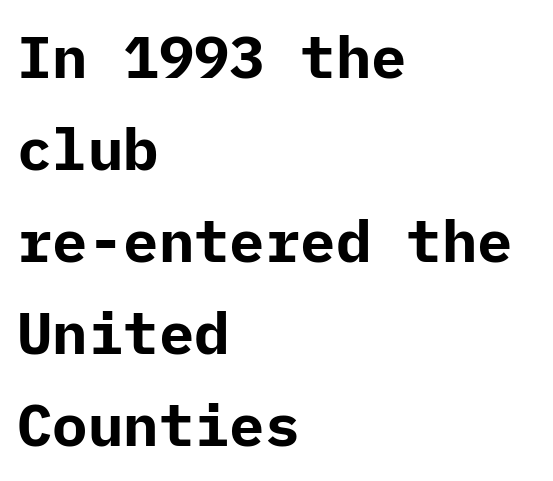
The type family on display is of the sans-serif kind. These lines were composed using upright roman letters. These lines keep a tight, regular rhythm from letter to letter. Is the block centered? No — it sits flush against the left margin.
